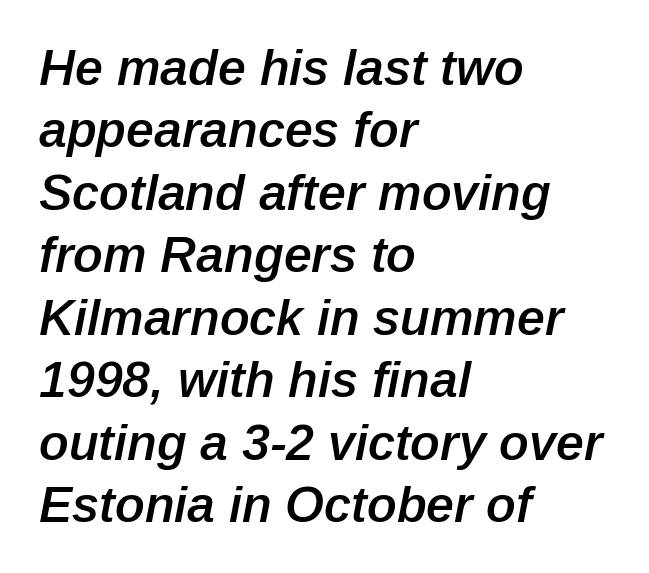
Q: Is the text bold? A: Semi-bold.
Q: Is the text italic (slanted)? A: Yes, it leans right by about 12 degrees.
Q: Is the text underlined? A: No.
Q: How is the paragraph aligned? A: Left-aligned.
Q: Is the spacing between letters normal or unusually wide? A: Normal.
Q: Is the spacing between lines tight, normal or loose? A: Normal.
Q: Width (condensed, normal, or wide)? A: Normal.
Q: Stroke contrast? A: Low.
Q: x-height? A: Medium.
Q: Monospaced? A: No.
